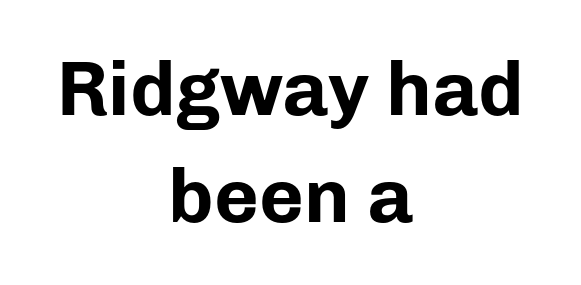
Nobody drew a line under any word here. Is there much room between lines? A standard amount, neither cramped nor airy. Upright lettering throughout. Default kerning and tracking; the words read as compact shapes. Is this a fixed-width face? No — the glyphs have proportional, varying widths.
